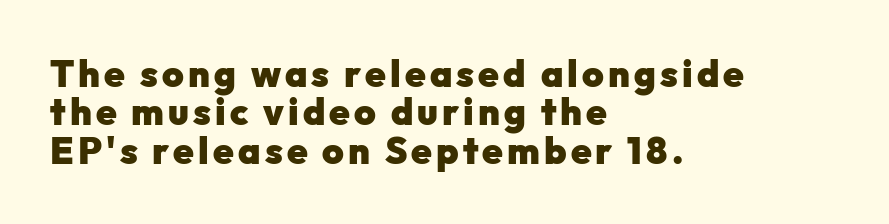
{"serif": "no", "italic": "no", "bold": "yes", "weight": "heavy", "width": "normal", "stroke_contrast": "low", "x_height": "medium", "monospaced": "no", "underline": "no", "align": "left", "line_spacing": "tight", "line_spacing_ratio": 1.04, "glyph_px": 37}
